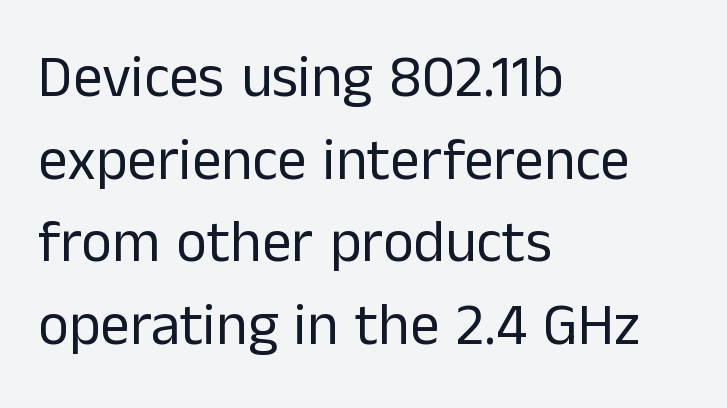
No extra ink here — the face is not bold. The gaps between neighbouring characters are ordinary and unremarkable. The passage shown is typeset with a sans-serif family. Regarding leading, the lines here are spaced in the standard way. These lines are rendered in a variable-pitch font.
